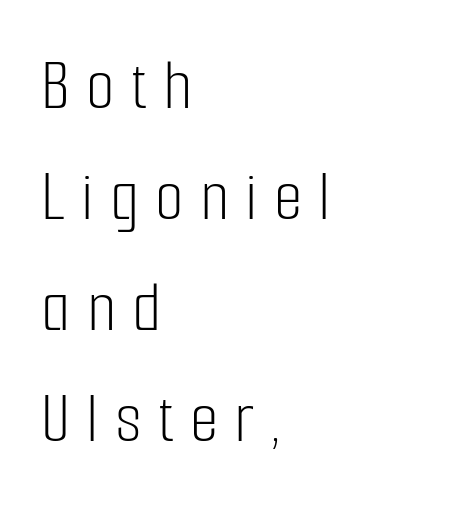
The image shows 74 px light, condensed sans-serif type, upright; set left-aligned, normal line spacing (1.5x), unusually wide letter spacing (+0.22 em), not underlined; low stroke contrast and a medium x-height.
